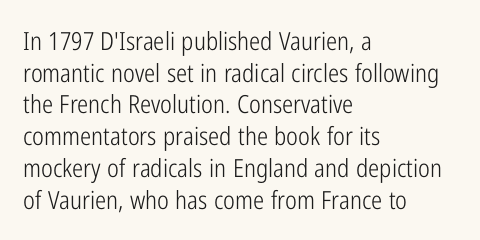
The characters are drawn with everyday or finer stroke widths. The string is rendered with underlining switched off. Leading matches the norm, producing a regular column. This sample uses plain, unmodified letter spacing.
